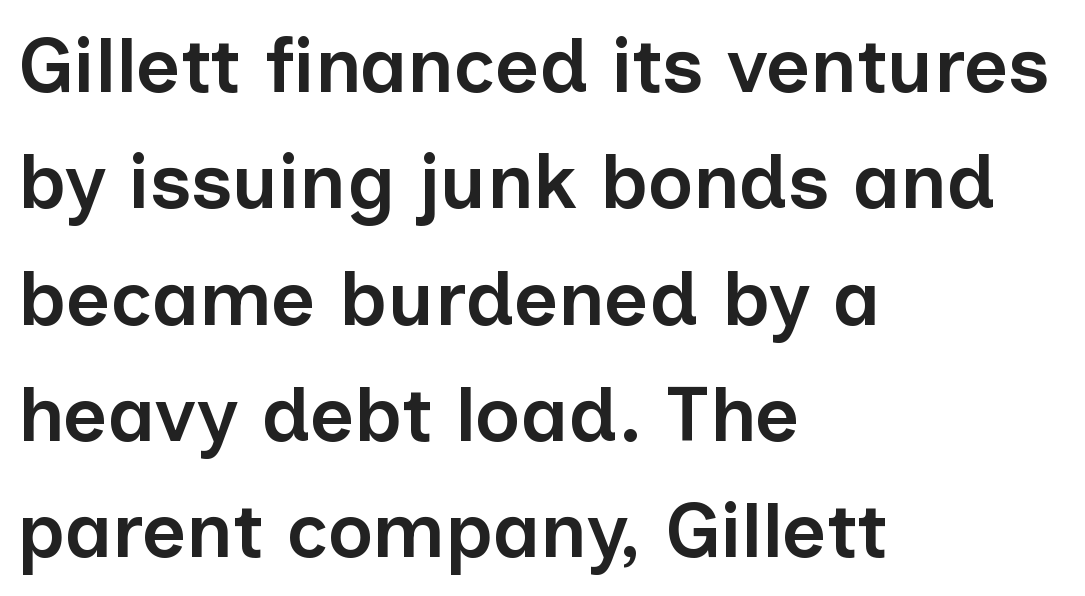
The designer went with a sans here, leaving each stem footless. Proportional: the letters do not fall into vertical columns. Every letter is mildly thick-stroked: semibold rather than bold. This sample is left-justified, so line endings fall wherever the words run out.
